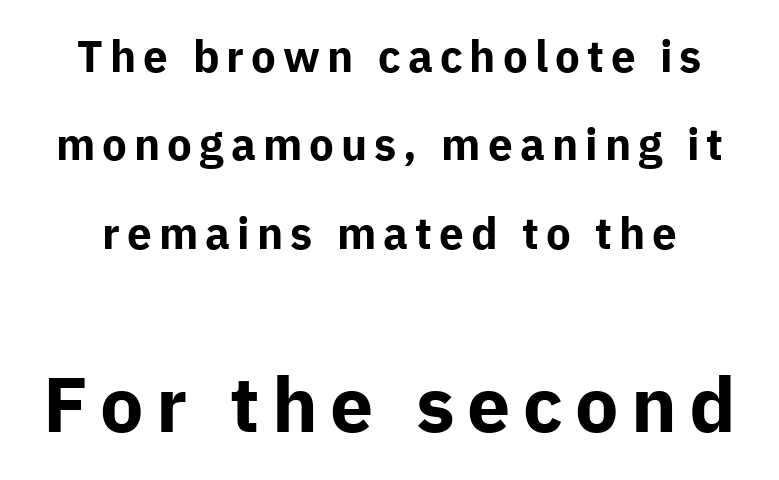
{"serif": "no", "italic": "no", "bold": "yes", "weight": "bold", "width": "normal", "stroke_contrast": "low", "x_height": "medium", "monospaced": "no", "underline": "no", "line_spacing": "loose", "line_spacing_ratio": 2.01, "larger_block": "second", "size_ratio": 1.75, "glyph_px": 77}
